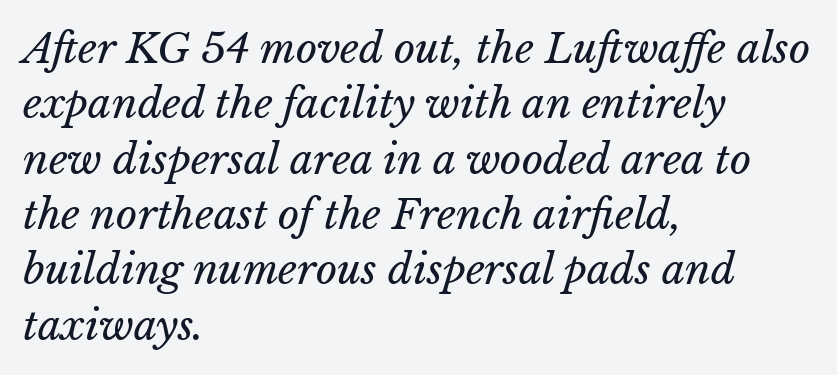
{"bold": "no", "weight": "regular", "width": "normal", "stroke_contrast": "low", "x_height": "medium", "monospaced": "no", "underline": "no", "align": "left", "line_spacing": "normal", "line_spacing_ratio": 1.35, "letter_spacing": "normal", "letter_spacing_em": 0.0, "glyph_px": 41}
